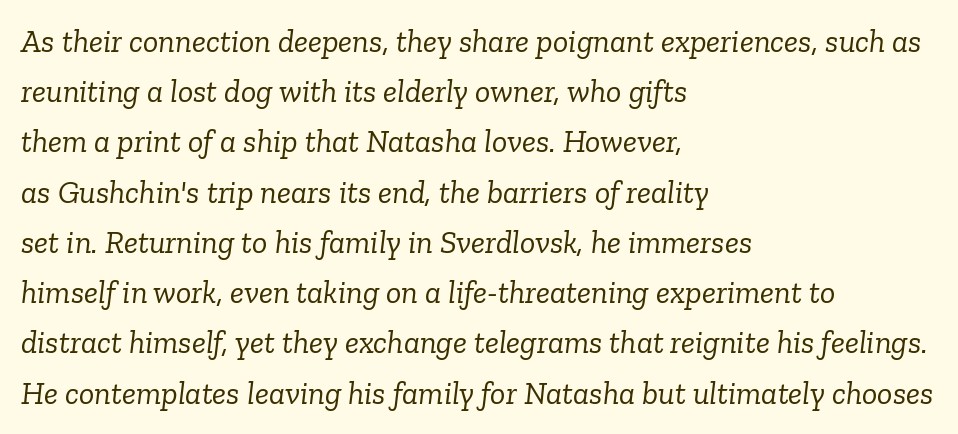
{"serif": "yes", "italic": "yes", "lean": "right", "slant_degrees": 6, "bold": "no", "weight": "light", "width": "normal", "stroke_contrast": "low", "x_height": "medium", "monospaced": "no", "underline": "no", "align": "left", "line_spacing": "normal", "line_spacing_ratio": 1.57, "letter_spacing": "normal", "letter_spacing_em": 0.0, "glyph_px": 32}
